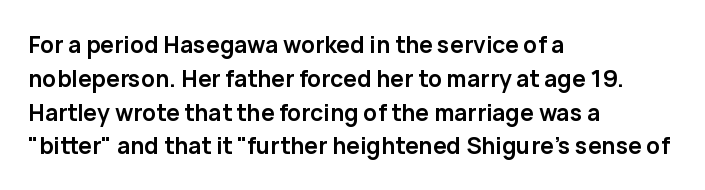
The image shows 23 px bold type, upright; set left-aligned, normal line spacing (1.47x), normal letter spacing, not underlined.
